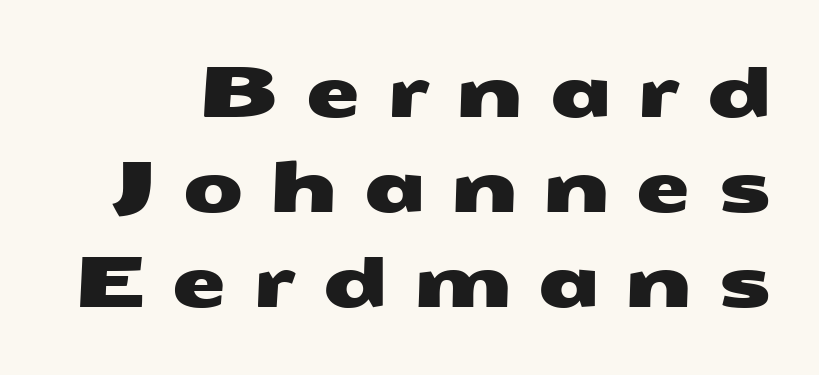
Check the space under the baseline: it is left empty. Horizontal bands of white between lines are of average thickness. To sum up the face: it is a sans, with no serifs. Character widths vary here, with narrow letters taking less room than wide ones. Observe the wide spacing: letters keep a clear distance from each other.
